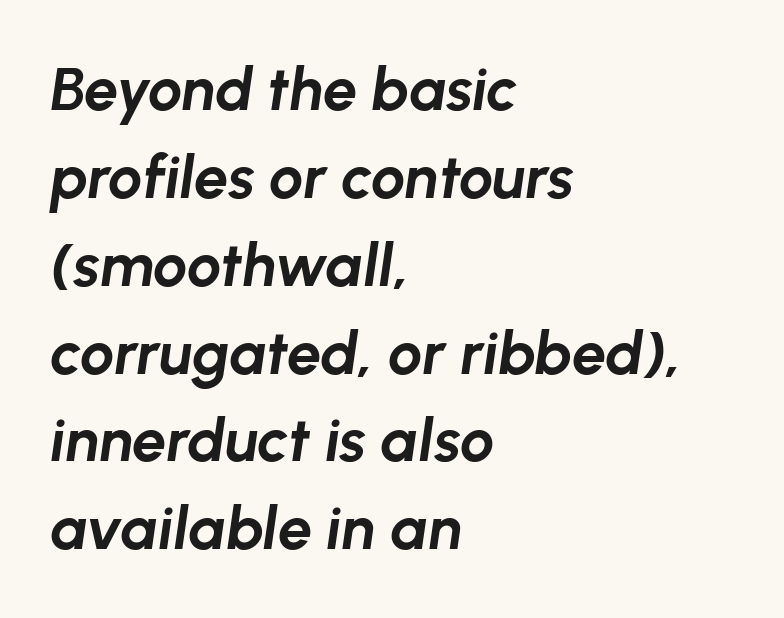
{"italic": "yes", "lean": "right", "slant_degrees": 8, "bold": "yes", "weight": "bold", "width": "normal", "stroke_contrast": "low", "x_height": "medium", "monospaced": "no", "underline": "no", "align": "left", "line_spacing": "normal", "line_spacing_ratio": 1.44, "letter_spacing": "normal", "letter_spacing_em": 0.0, "glyph_px": 61}
